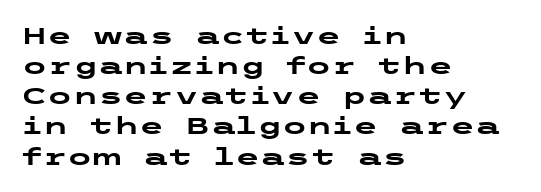
Does extra space separate the letters? No, they use regular spacing. The passage is arranged the way most books set body copy — flush left. Successive baselines arrive at the customary interval. Posture: upright roman. Is the type bold? Yes — the strokes are clearly thick and heavy.
